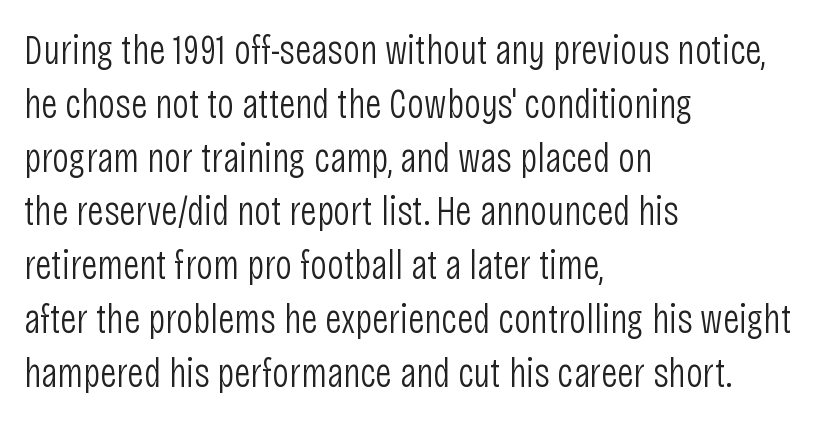
Q: Is the text bold? A: No.
Q: Is the text italic (slanted)? A: No, it is upright.
Q: Is the typeface a serif or a sans-serif typeface? A: Sans-serif.
Q: Is the text underlined? A: No.
Q: How is the paragraph aligned? A: Left-aligned.
Q: Is the spacing between letters normal or unusually wide? A: Normal.
Q: Is the spacing between lines tight, normal or loose? A: Normal.
Q: Width (condensed, normal, or wide)? A: Condensed.
Q: Stroke contrast? A: Low.
Q: x-height? A: Large.
Q: Monospaced? A: No.
